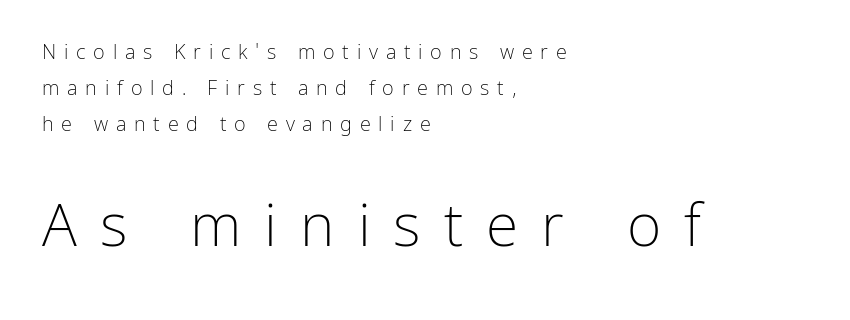
{"serif": "no", "italic": "no", "bold": "no", "weight": "light", "width": "normal", "stroke_contrast": "low", "x_height": "medium", "monospaced": "no", "underline": "no", "align": "left", "line_spacing_ratio": 1.81, "letter_spacing": "wide", "letter_spacing_em": 0.39, "larger_block": "second", "size_ratio": 2.95, "glyph_px": 59}
